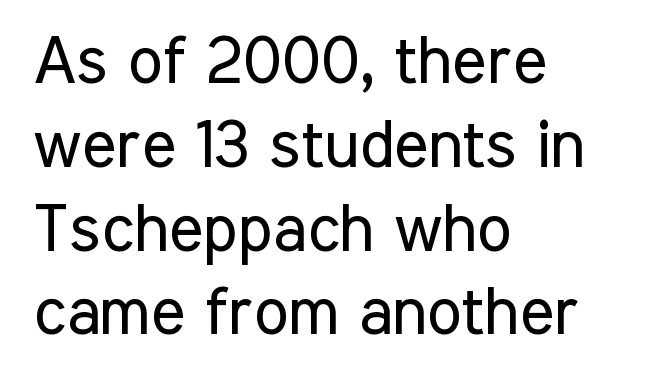
Q: Is the text bold? A: No.
Q: Is the text italic (slanted)? A: No, it is upright.
Q: Is the typeface a serif or a sans-serif typeface? A: Sans-serif.
Q: Is the text underlined? A: No.
Q: How is the paragraph aligned? A: Left-aligned.
Q: Is the spacing between letters normal or unusually wide? A: Normal.
Q: Is the spacing between lines tight, normal or loose? A: Normal.
Q: Width (condensed, normal, or wide)? A: Condensed.
Q: Stroke contrast? A: Low.
Q: x-height? A: Medium.
Q: Monospaced? A: No.
